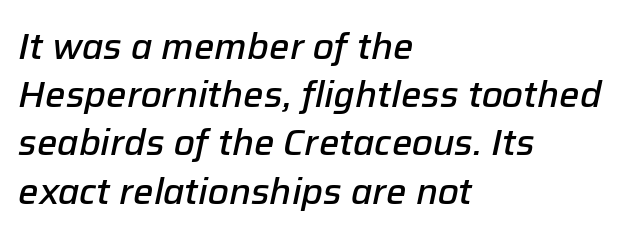
Q: Is the text bold? A: Semi-bold.
Q: Is the text italic (slanted)? A: Yes, it leans right by about 12 degrees.
Q: Is the text underlined? A: No.
Q: How is the paragraph aligned? A: Left-aligned.
Q: Is the spacing between letters normal or unusually wide? A: Normal.
Q: Is the spacing between lines tight, normal or loose? A: Normal.
Q: Width (condensed, normal, or wide)? A: Normal.
Q: Stroke contrast? A: Low.
Q: x-height? A: Medium.
Q: Monospaced? A: No.
